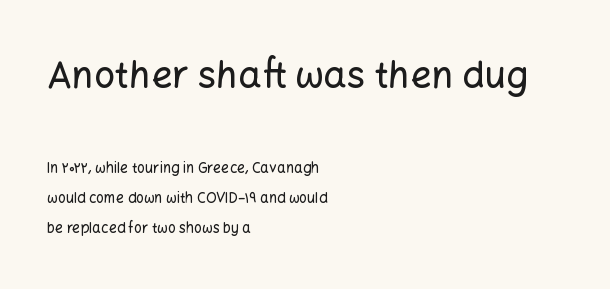
Which chunk is bigger? The first one — the top block dwarfs the bottom. Looks like regular typesetting: each glyph gets only the width it needs. These lines stack with their left ends in a neat column. Words appear dense and cohesive because spacing is normal.
